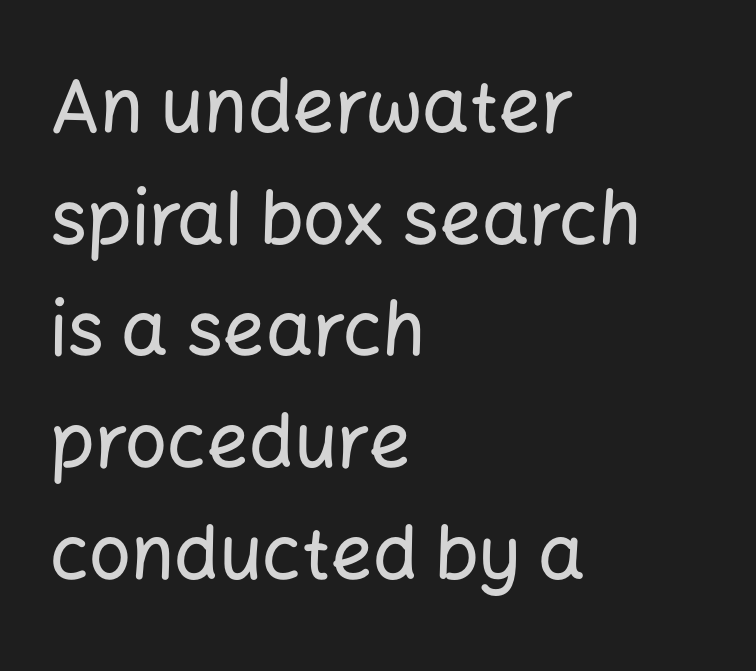
{"serif": "no", "italic": "no", "width": "normal", "stroke_contrast": "low", "x_height": "medium", "monospaced": "no", "underline": "no", "align": "left", "line_spacing": "normal", "line_spacing_ratio": 1.51, "letter_spacing": "normal", "letter_spacing_em": 0.0, "glyph_px": 74}
